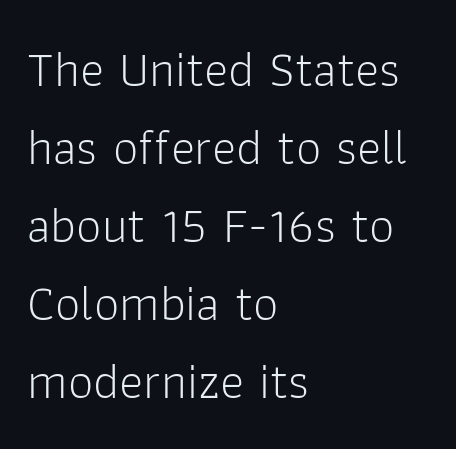
Each letter's strokes conclude bluntly, with no projecting serifs. Successive baselines arrive at the customary interval. The gaps between neighbouring characters are ordinary and unremarkable. Alignment: flush left.
